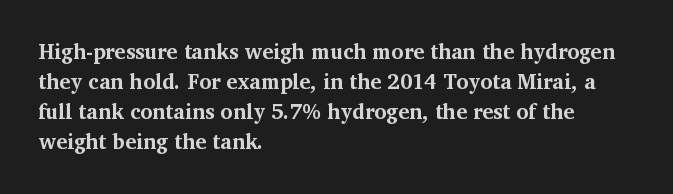
The image shows 21 px bold type, upright; set left-aligned, normal line spacing (1.43x), normal letter spacing, not underlined.
